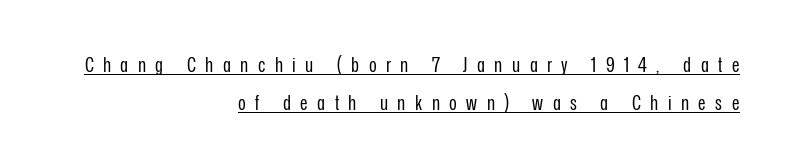
The image shows 21 px text type, upright; set right-aligned, line spacing 1.83x, unusually wide letter spacing (+0.45 em), underlined.
